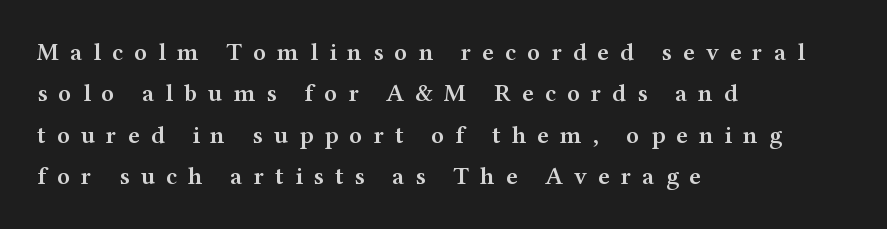
{"italic": "no", "bold": "semi", "underline": "no", "align": "left", "line_spacing": "normal", "line_spacing_ratio": 1.66, "letter_spacing": "wide", "letter_spacing_em": 0.44, "glyph_px": 25}
